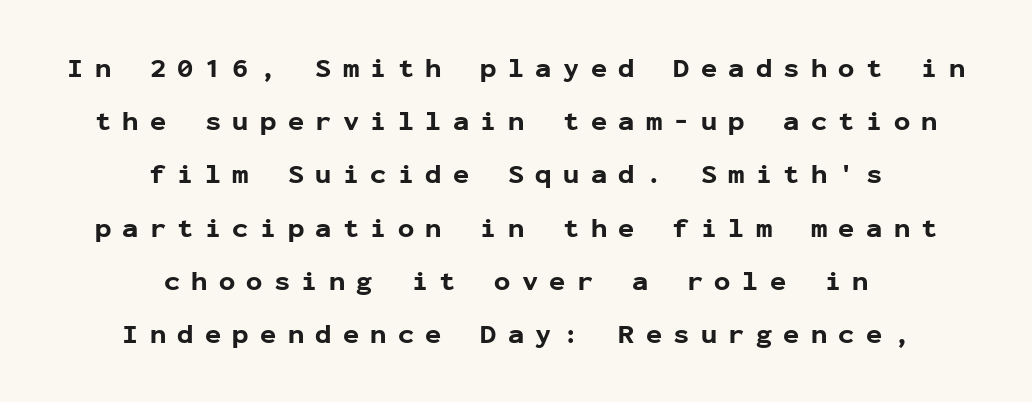
{"italic": "no", "bold": "yes", "underline": "no", "align": "center", "line_spacing": "loose", "line_spacing_ratio": 1.97, "letter_spacing": "wide", "letter_spacing_em": 0.42, "glyph_px": 27}
